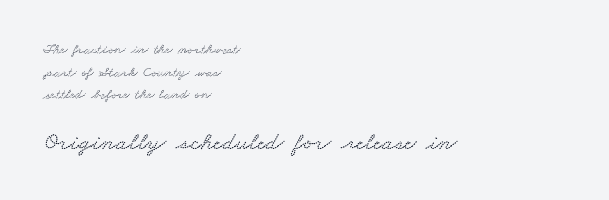
The image shows 25 px text type; set left-aligned, normal line spacing (1.61x), normal letter spacing, not underlined; the second (bottom) block is 1.79x larger.
